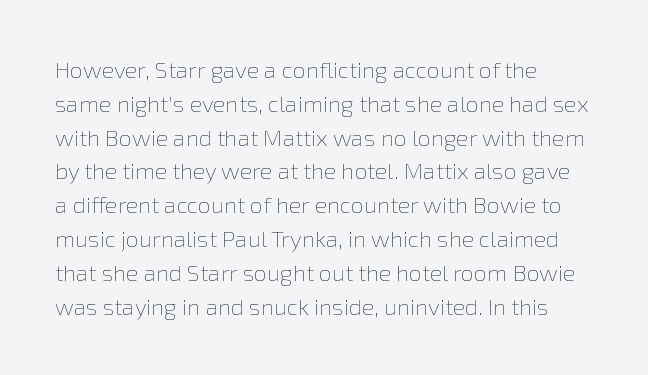
Just letters on the line, the space beneath them empty. Evenly set lines give the paragraph a standard silhouette. Heft: none added — not bold. Notice how the passage keeps a crisp vertical edge on the left only. No extra tracking has been applied to these lines. A roman cut, with each character standing at attention.
